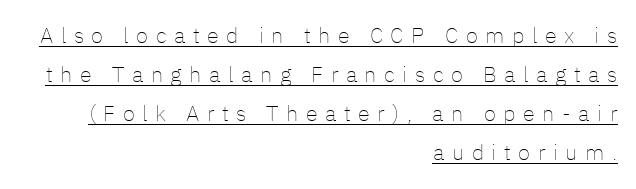
The strokes carry an ordinary text weight at most. In CSS terms this would be text-align: right. The face used here appears with an underline applied. Glyph-to-glyph distance is far greater than everyday printed text.
